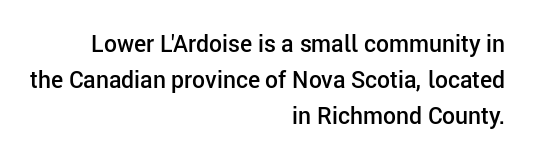
{"italic": "no", "bold": "semi", "underline": "no", "align": "right", "line_spacing": "normal", "line_spacing_ratio": 1.56, "letter_spacing": "normal", "letter_spacing_em": 0.0, "glyph_px": 23}
